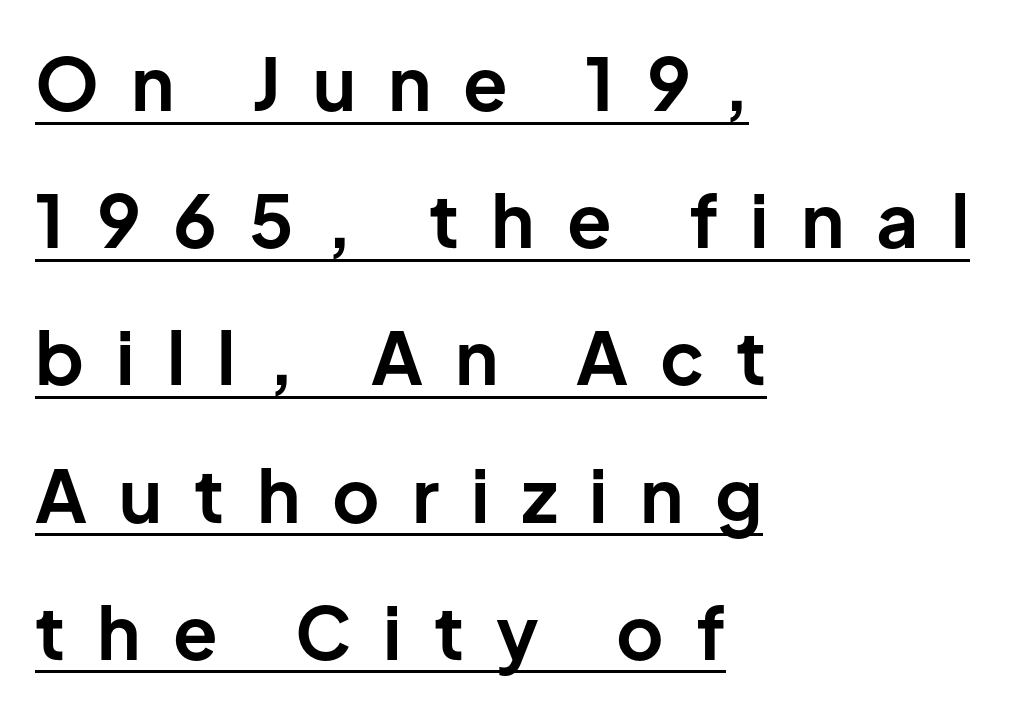
The lines in this sample share a left origin and differ only in where they stop. Font category for this specimen: sans-serif. Each glyph is drawn with heavy, bold strokes. Look at the tracking — it's clearly loosened, letters drifting apart.
